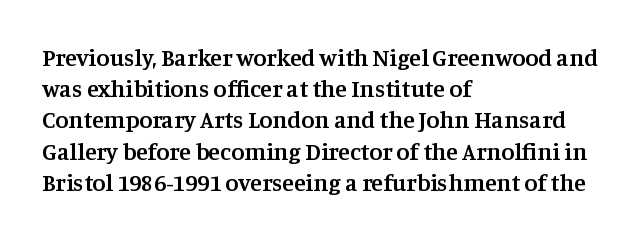
Students, this is semibold: more ink than regular, less than bold. Letter spacing: default. Any mark beneath the type? The region is blank. Rows of type keep a routine distance in the vertical direction. These lines are set flush left with a ragged right edge. Posture: straight, roman, zero tilt.
